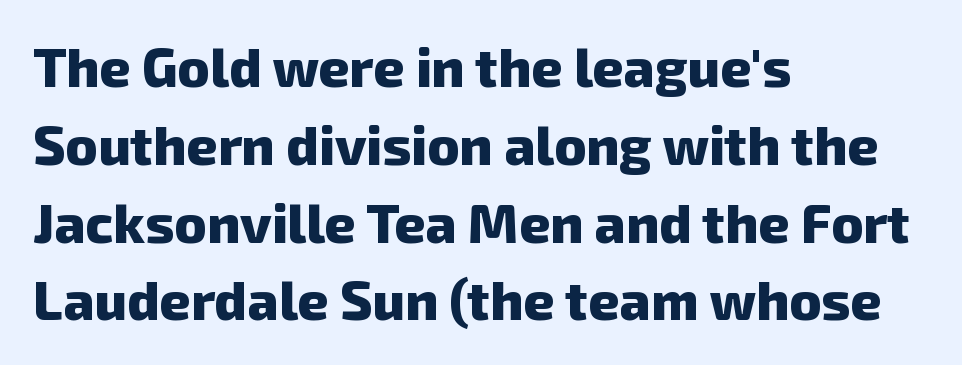
If you drew a ruler down the left edge, every line would touch it. Character widths vary here, with narrow letters taking less room than wide ones. A sans-serif font was chosen for this passage. Typesetter's note: full bold, strokes at maximum text heaviness.
